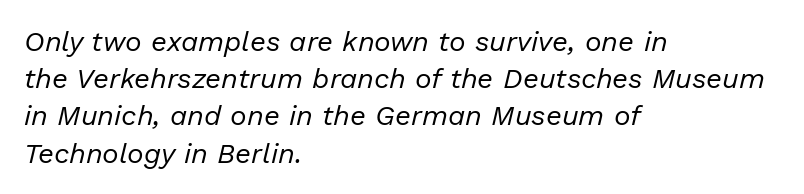
Q: Is the text bold? A: No.
Q: Is the text italic (slanted)? A: Yes, it leans right by about 13 degrees.
Q: Is the text underlined? A: No.
Q: How is the paragraph aligned? A: Left-aligned.
Q: Is the spacing between letters normal or unusually wide? A: Normal.
Q: Is the spacing between lines tight, normal or loose? A: Normal.
Q: Width (condensed, normal, or wide)? A: Normal.
Q: Stroke contrast? A: Low.
Q: x-height? A: Medium.
Q: Monospaced? A: No.
